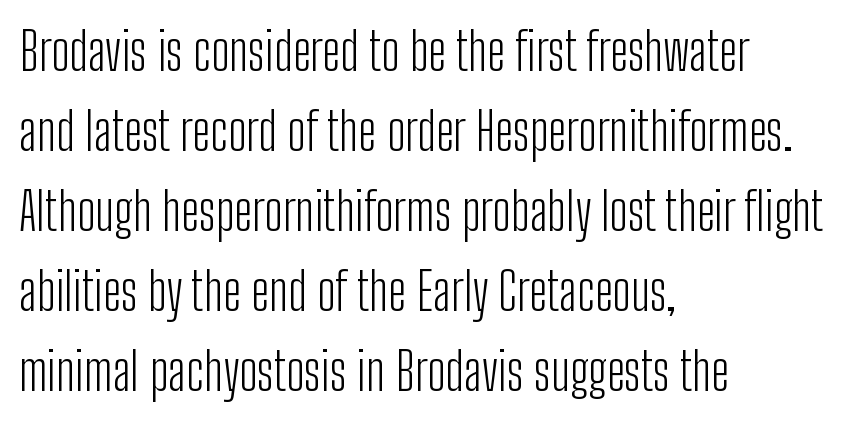
The image shows 52 px light, condensed sans-serif type, upright; set left-aligned, normal line spacing (1.54x), normal letter spacing, not underlined; low stroke contrast and a medium x-height.
